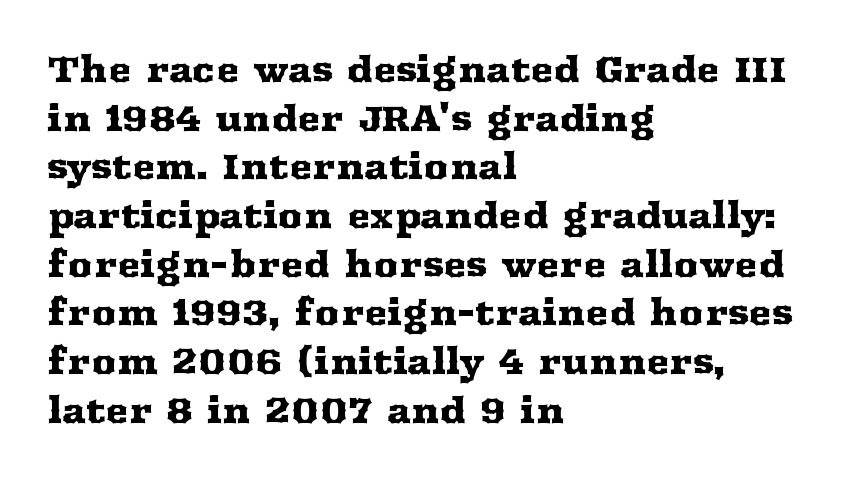
The image shows 35 px wide serif type, upright; set left-aligned, normal line spacing (1.39x), normal letter spacing, not underlined; medium stroke contrast and a medium x-height.
